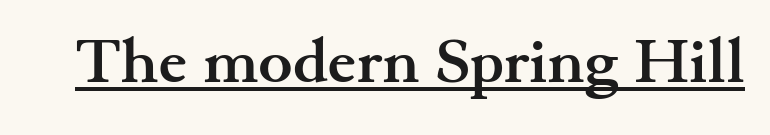
Every word sits above its own underline. Is this a sans? No — the strokes have serifs. Is there any slant? The stems are plumb. This sample uses plain, unmodified letter spacing. The letters advance in unequal steps, a hallmark of proportional type.
